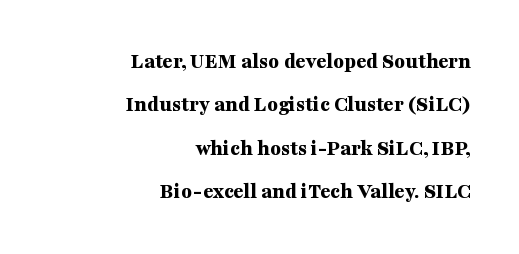
The image shows 22 px bold type, upright; set right-aligned, loose line spacing (1.97x), normal letter spacing, not underlined.
